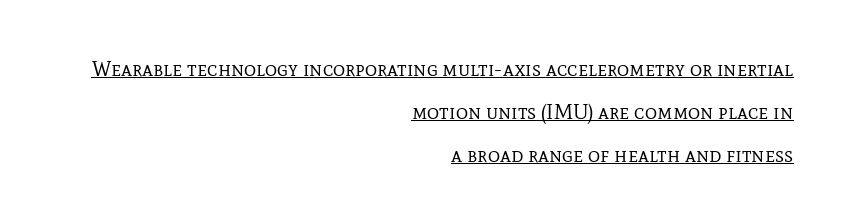
Q: Is the text bold? A: No.
Q: Is the text italic (slanted)? A: No, it is upright.
Q: Is the text underlined? A: Yes.
Q: How is the paragraph aligned? A: Right-aligned.
Q: Is the spacing between letters normal or unusually wide? A: Normal.
Q: Is the spacing between lines tight, normal or loose? A: Loose.
